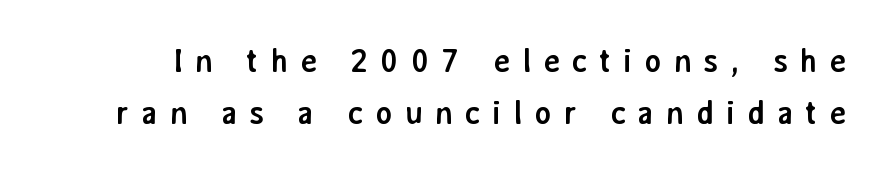
Q: Is the text bold? A: Yes.
Q: Is the text italic (slanted)? A: No, it is upright.
Q: Is the typeface a serif or a sans-serif typeface? A: Sans-serif.
Q: Is the text underlined? A: No.
Q: Is the spacing between letters normal or unusually wide? A: Unusually wide.
Q: Is the spacing between lines tight, normal or loose? A: Normal.
Q: Width (condensed, normal, or wide)? A: Normal.
Q: Stroke contrast? A: Low.
Q: x-height? A: Medium.
Q: Monospaced? A: No.
